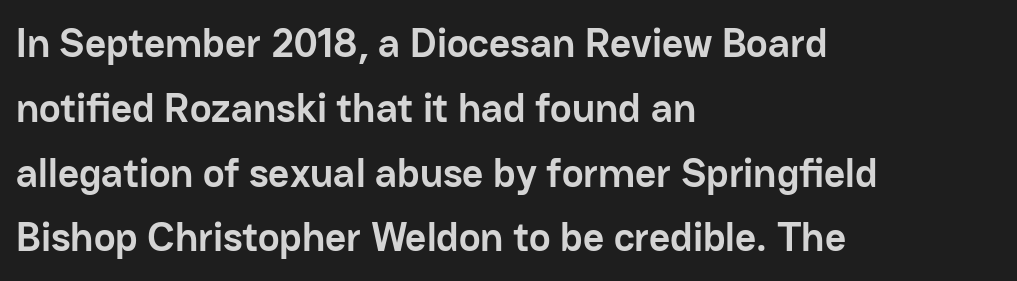
{"serif": "no", "italic": "no", "bold": "yes", "weight": "semibold", "width": "normal", "stroke_contrast": "low", "x_height": "medium", "monospaced": "no", "underline": "no", "align": "left", "line_spacing": "normal", "line_spacing_ratio": 1.58, "letter_spacing": "normal", "letter_spacing_em": 0.0, "glyph_px": 41}
